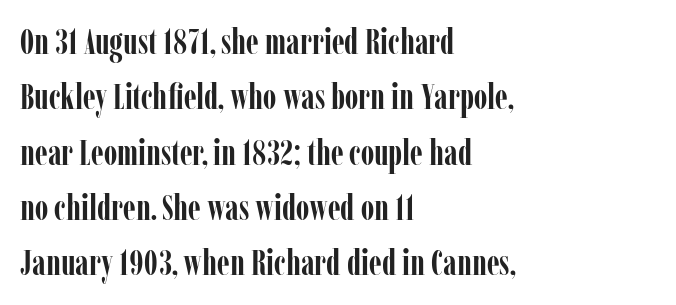
{"serif": "yes", "italic": "no", "bold": "yes", "weight": "semibold", "width": "condensed", "stroke_contrast": "low", "x_height": "medium", "monospaced": "no", "underline": "no", "align": "left", "line_spacing": "normal", "line_spacing_ratio": 1.58, "letter_spacing": "normal", "letter_spacing_em": 0.0, "glyph_px": 35}
